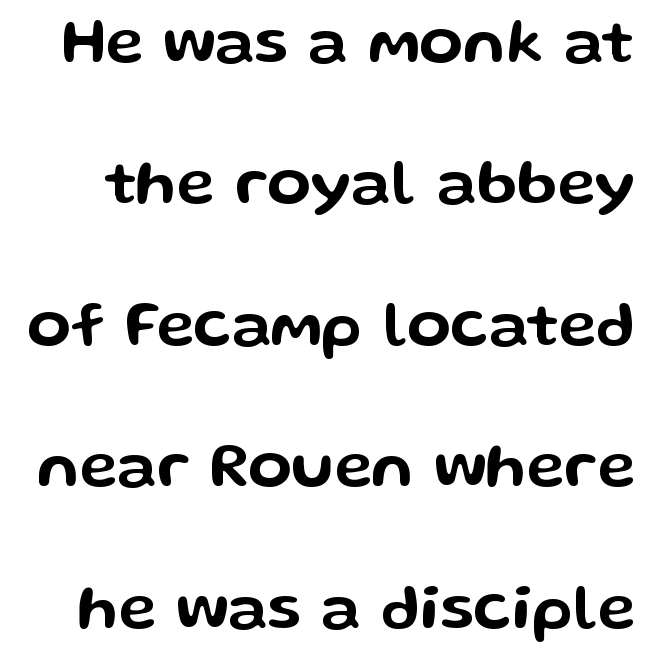
{"serif": "no", "italic": "no", "width": "wide", "stroke_contrast": "low", "x_height": "medium", "monospaced": "no", "underline": "no", "line_spacing": "loose", "line_spacing_ratio": 2.21, "letter_spacing": "normal", "letter_spacing_em": 0.0, "glyph_px": 64}
